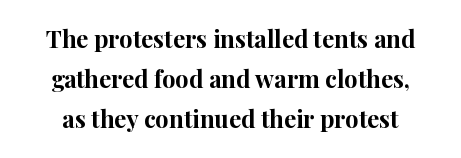
{"italic": "no", "bold": "yes", "underline": "no", "line_spacing": "normal", "line_spacing_ratio": 1.67, "letter_spacing": "normal", "letter_spacing_em": 0.0, "glyph_px": 24}
